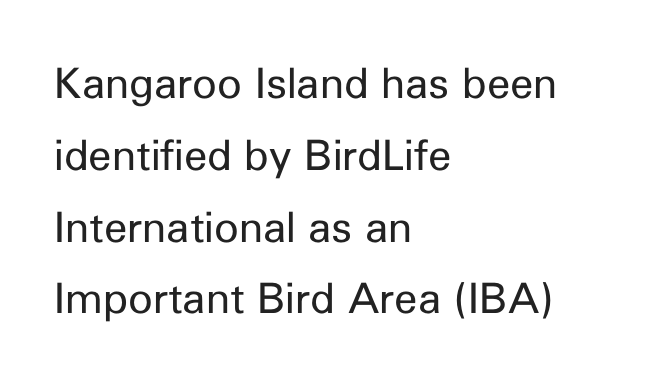
{"serif": "no", "italic": "no", "bold": "no", "weight": "regular", "width": "normal", "stroke_contrast": "low", "x_height": "medium", "monospaced": "no", "underline": "no", "align": "left", "line_spacing_ratio": 1.71, "letter_spacing": "normal", "letter_spacing_em": 0.0, "glyph_px": 42}
